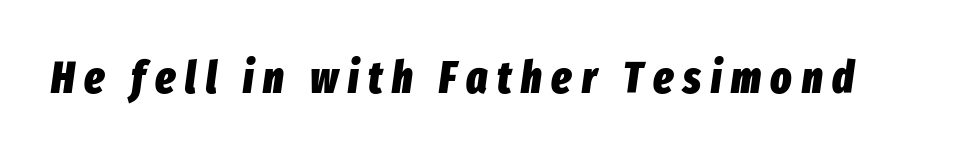
Q: Is the text bold? A: Yes.
Q: Is the text italic (slanted)? A: Yes, it leans right by about 8 degrees.
Q: Is the text underlined? A: No.
Q: Is the spacing between letters normal or unusually wide? A: Unusually wide.
Q: Width (condensed, normal, or wide)? A: Condensed.
Q: Stroke contrast? A: Low.
Q: x-height? A: Medium.
Q: Monospaced? A: No.
